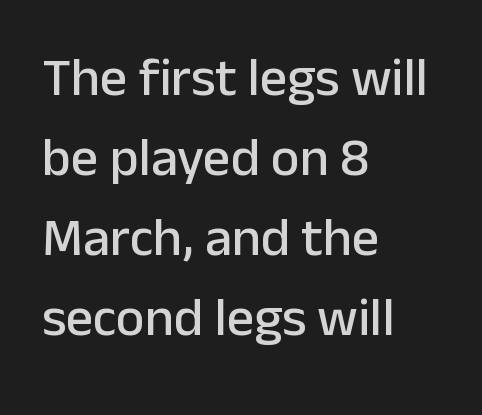
The image shows 54 px sans-serif type, upright; set left-aligned, normal line spacing (1.48x), normal letter spacing, not underlined; low stroke contrast and a medium x-height.
